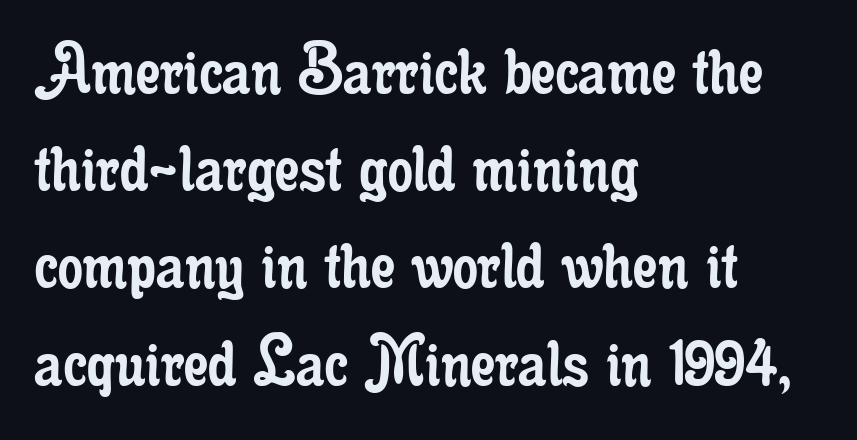
No chunkiness to these letters — they're not bold. The specimen reads as upright at a glance. Typographically, this falls in the serif category. A classic flush-left, rag-right setting is used for this passage. Observe the ordinary spacing: letters are neighbours, not strangers. Spacing verdict: proportional, widths tailored to each character.
